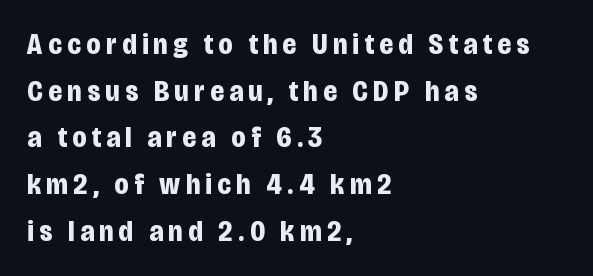
Just letters on the line, the space beneath them empty. Layout note: lines flush left. What weight is shown? A full bold with thick strokes. Regarding leading, the lines here are spaced in the standard way. Unlike a traditional serif, this face leaves its strokes unadorned.
